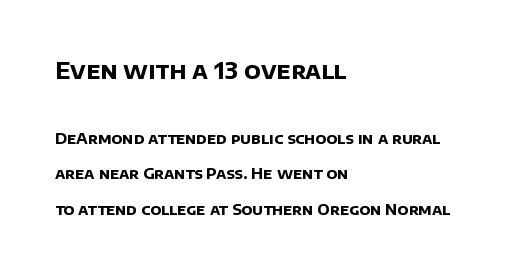
The passage shown stacks its lines with a broad gap. Teacher's note: observe the even left margin — that is flush-left alignment. This layout puts the oversized block above and the modest block below. Stroke thickness is high; the sample reads as a true bold. Honestly, there is no underline to notice here at all.
